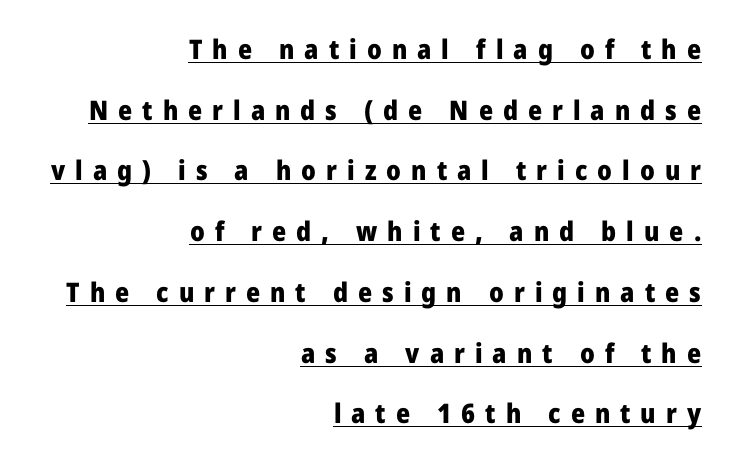
Q: Is the text bold? A: Yes.
Q: Is the text italic (slanted)? A: No, it is upright.
Q: Is the text underlined? A: Yes.
Q: How is the paragraph aligned? A: Right-aligned.
Q: Is the spacing between letters normal or unusually wide? A: Unusually wide.
Q: Is the spacing between lines tight, normal or loose? A: Loose.
